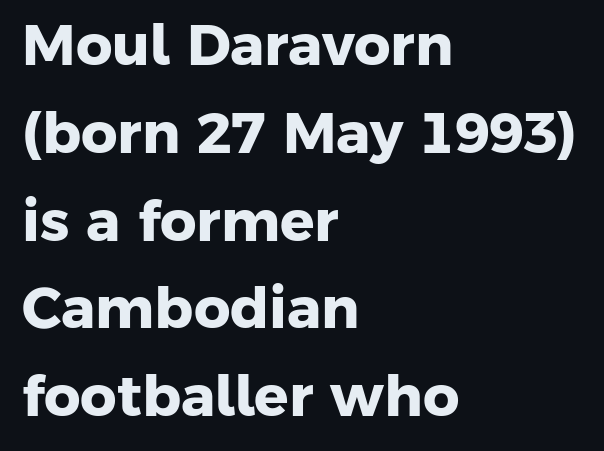
The image shows 57 px heavy sans-serif type; set left-aligned, normal line spacing (1.54x), normal letter spacing, not underlined; low stroke contrast and a medium x-height.
